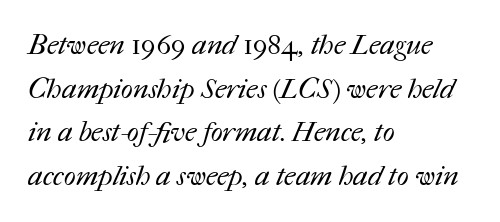
The image shows 28 px regular-weight type; set left-aligned, normal line spacing (1.56x), normal letter spacing, not underlined; medium stroke contrast and a medium x-height.
